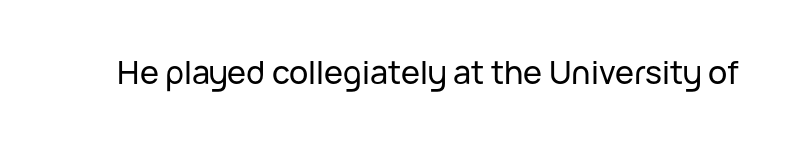
Rendered with straight, roman letterforms. You could not count columns in this text — the font is proportionally spaced. Rule under the text: the space is simply empty. The letters carry no serifs — their stems end cleanly without finishing strokes. This sample uses plain, unmodified letter spacing.
